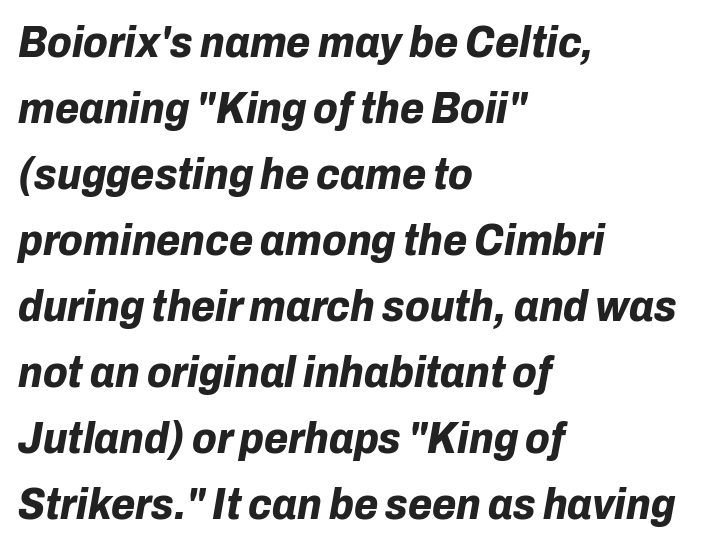
Q: Is the text bold? A: Yes.
Q: Is the text italic (slanted)? A: Yes, it leans right by about 10 degrees.
Q: Is the text underlined? A: No.
Q: How is the paragraph aligned? A: Left-aligned.
Q: Is the spacing between letters normal or unusually wide? A: Normal.
Q: Is the spacing between lines tight, normal or loose? A: Normal.
Q: Width (condensed, normal, or wide)? A: Normal.
Q: Stroke contrast? A: Low.
Q: x-height? A: Medium.
Q: Monospaced? A: No.
